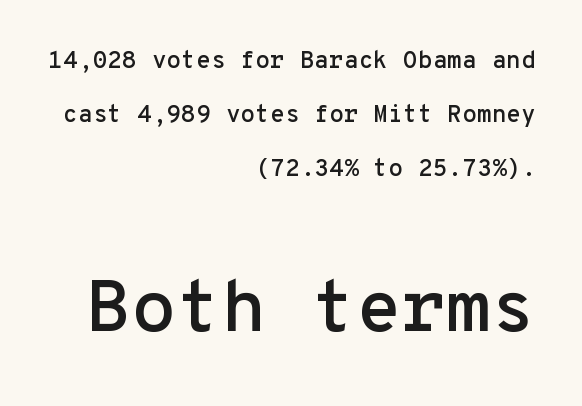
The image shows 73 px sans-serif type, upright, monospaced; set right-aligned, loose line spacing (2.25x), normal letter spacing, not underlined; the second (bottom) block is 3.04x larger; low stroke contrast and a medium x-height.
